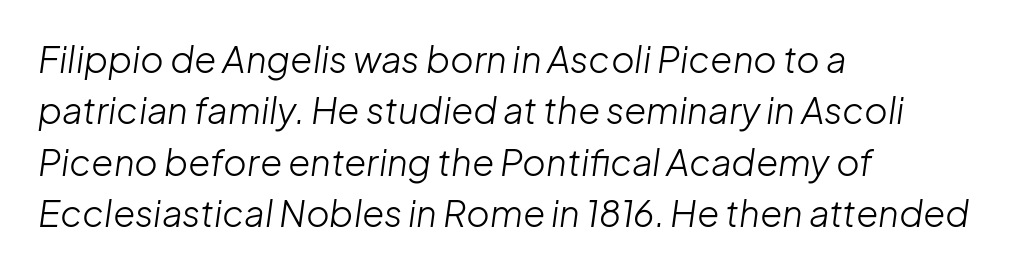
The image shows 36 px light type, italic (leaning right); set left-aligned, normal line spacing (1.43x), normal letter spacing, not underlined; low stroke contrast and a medium x-height.
